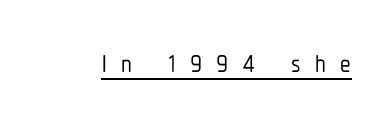
{"serif": "no", "italic": "no", "width": "condensed", "stroke_contrast": "low", "x_height": "medium", "monospaced": "no", "underline": "yes", "letter_spacing": "wide", "letter_spacing_em": 0.34, "glyph_px": 42}
